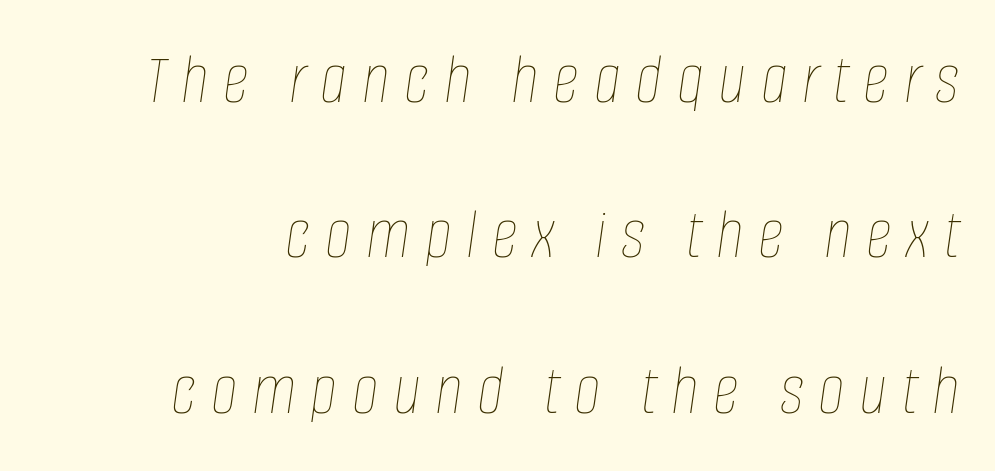
The image shows 73 px thin, condensed type, italic (leaning right); set loose line spacing (2.13x), unusually wide letter spacing (+0.2 em), not underlined; low stroke contrast and a large x-height.
